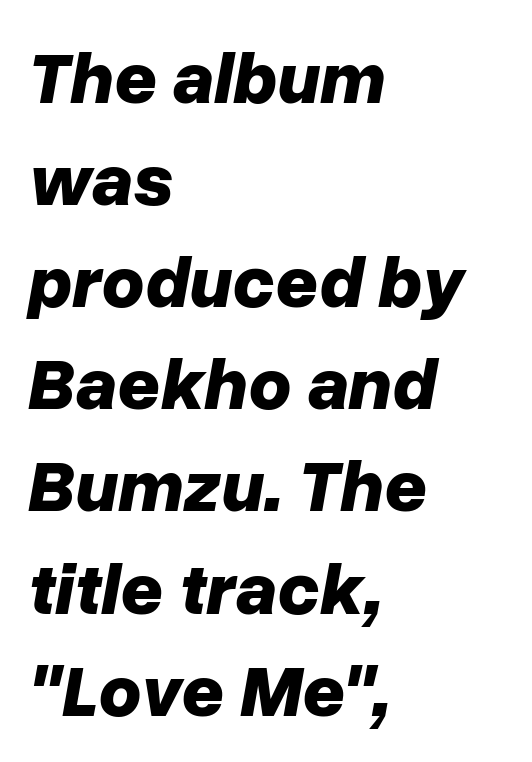
Bare-footed words on every line. The text block is weighted toward the left margin, trailing off unevenly rightward. Quick note: interline space is typical. Posture: slanted.
